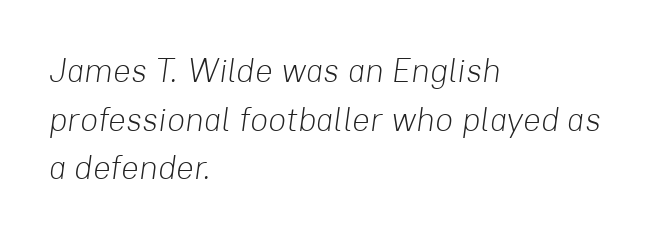
{"italic": "yes", "lean": "right", "slant_degrees": 8, "bold": "no", "weight": "light", "width": "normal", "stroke_contrast": "low", "x_height": "medium", "monospaced": "no", "underline": "no", "align": "left", "line_spacing": "normal", "line_spacing_ratio": 1.47, "letter_spacing": "normal", "letter_spacing_em": 0.0, "glyph_px": 33}
